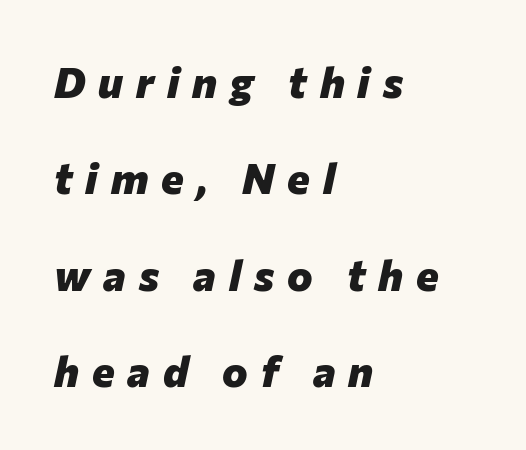
The image shows 43 px heavy type, italic (leaning right); set left-aligned, loose line spacing (2.24x), unusually wide letter spacing (+0.3 em), not underlined; low stroke contrast and a medium x-height.
